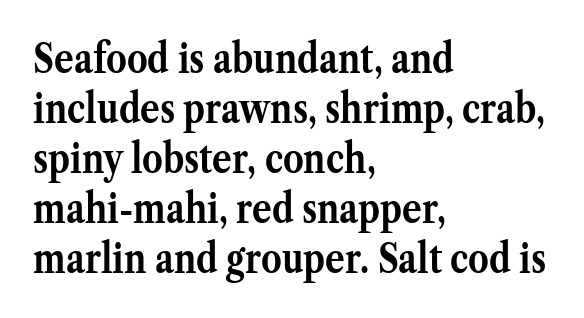
Q: Is the text bold? A: Yes.
Q: Is the text italic (slanted)? A: No, it is upright.
Q: Is the typeface a serif or a sans-serif typeface? A: Serif.
Q: Is the text underlined? A: No.
Q: How is the paragraph aligned? A: Left-aligned.
Q: Is the spacing between letters normal or unusually wide? A: Normal.
Q: Width (condensed, normal, or wide)? A: Normal.
Q: Stroke contrast? A: Medium.
Q: x-height? A: Medium.
Q: Monospaced? A: No.
